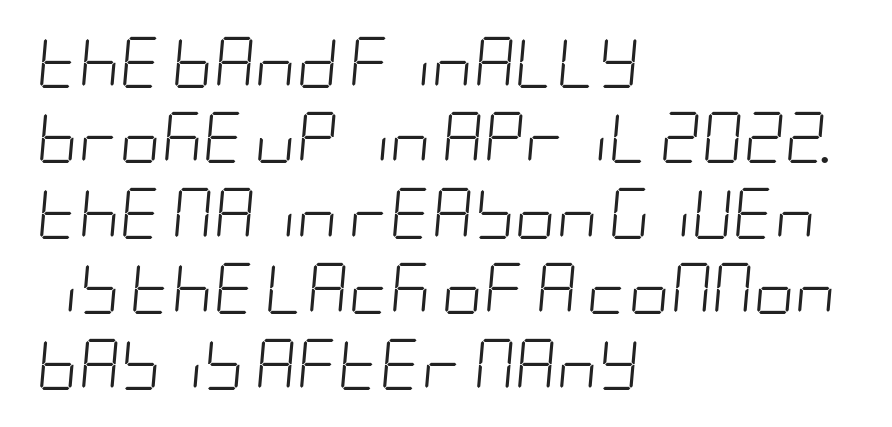
{"italic": "yes", "lean": "right", "slant_degrees": 5, "bold": "no", "weight": "light", "width": "condensed", "stroke_contrast": "low", "x_height": "large", "underline": "no", "align": "left", "line_spacing": "normal", "line_spacing_ratio": 1.48, "letter_spacing": "normal", "letter_spacing_em": 0.0, "glyph_px": 51}
